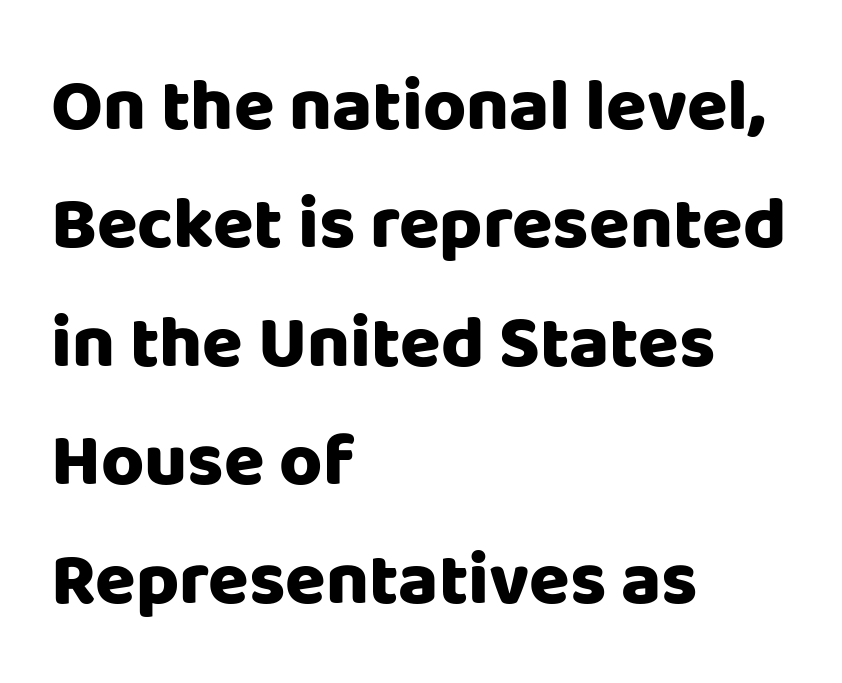
{"serif": "no", "italic": "no", "bold": "yes", "weight": "heavy", "width": "normal", "stroke_contrast": "low", "x_height": "large", "monospaced": "no", "underline": "no", "align": "left", "line_spacing": "normal", "line_spacing_ratio": 1.6, "letter_spacing": "normal", "letter_spacing_em": 0.0, "glyph_px": 74}
